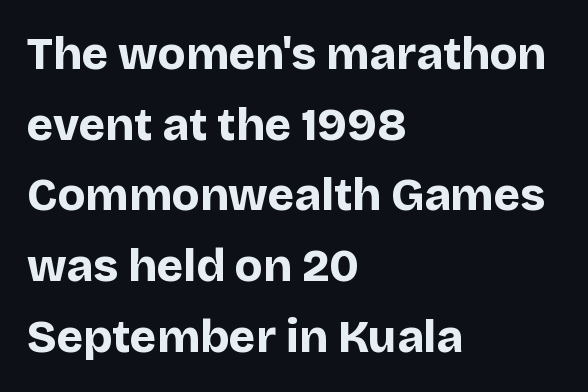
Q: Is the text bold? A: Yes.
Q: Is the text italic (slanted)? A: No, it is upright.
Q: Is the typeface a serif or a sans-serif typeface? A: Sans-serif.
Q: Is the text underlined? A: No.
Q: How is the paragraph aligned? A: Left-aligned.
Q: Is the spacing between letters normal or unusually wide? A: Normal.
Q: Is the spacing between lines tight, normal or loose? A: Normal.
Q: Width (condensed, normal, or wide)? A: Normal.
Q: Stroke contrast? A: Low.
Q: x-height? A: Large.
Q: Monospaced? A: No.
